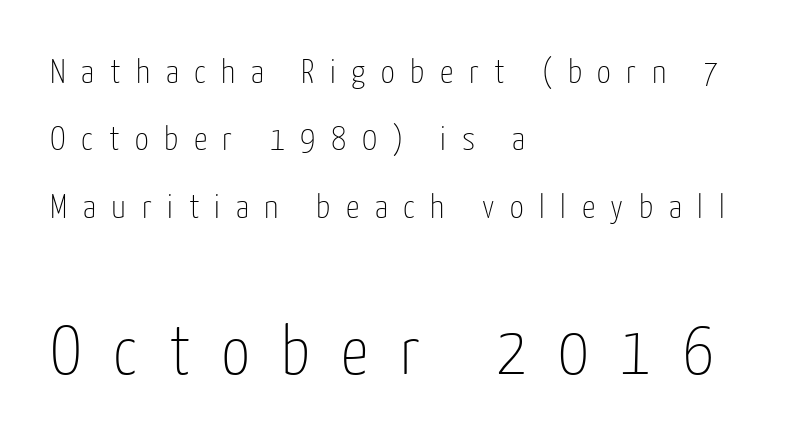
Q: Is the text bold? A: No.
Q: Is the text italic (slanted)? A: No, it is upright.
Q: Is the typeface a serif or a sans-serif typeface? A: Sans-serif.
Q: Is the text underlined? A: No.
Q: How is the paragraph aligned? A: Left-aligned.
Q: Is the spacing between letters normal or unusually wide? A: Unusually wide.
Q: Is the spacing between lines tight, normal or loose? A: Loose.
Q: Which block of text is set in a larger size, the first (top) or the second (bottom)? A: The second (bottom) one.
Q: Width (condensed, normal, or wide)? A: Condensed.
Q: Stroke contrast? A: Low.
Q: x-height? A: Medium.
Q: Monospaced? A: No.
